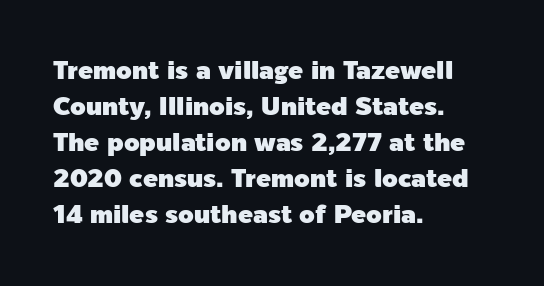
Vertically, the passage feels balanced, rows spaced as you'd expect. Every character sits straight up, as roman type does. A typesetter would call this zero additional tracking. Each line starts at the same left margin while the right side varies. Descenders are the only things crossing below the line.
